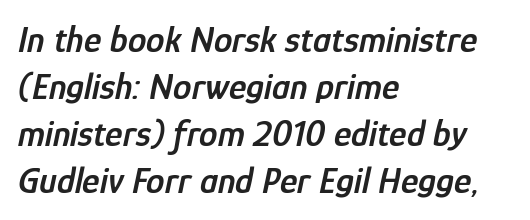
Q: Is the text bold? A: Semi-bold.
Q: Is the text italic (slanted)? A: Yes, it leans right by about 12 degrees.
Q: Is the text underlined? A: No.
Q: How is the paragraph aligned? A: Left-aligned.
Q: Is the spacing between letters normal or unusually wide? A: Normal.
Q: Is the spacing between lines tight, normal or loose? A: Normal.
Q: Width (condensed, normal, or wide)? A: Condensed.
Q: Stroke contrast? A: Low.
Q: x-height? A: Medium.
Q: Monospaced? A: No.
